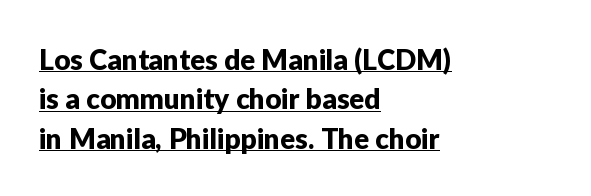
The font's upright variant was chosen for this text. To sum up the face: it is a sans, with no serifs. You could not count columns in this text — the font is proportionally spaced. The gaps between neighbouring characters are ordinary and unremarkable. A classic flush-left, rag-right setting is used for this passage. The space between consecutive lines is moderate.
